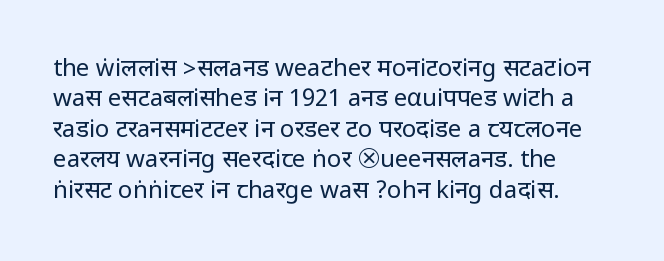
{"italic": "no", "bold": "no", "underline": "no", "line_spacing": "normal", "line_spacing_ratio": 1.27, "letter_spacing": "normal", "letter_spacing_em": 0.0, "glyph_px": 24}
